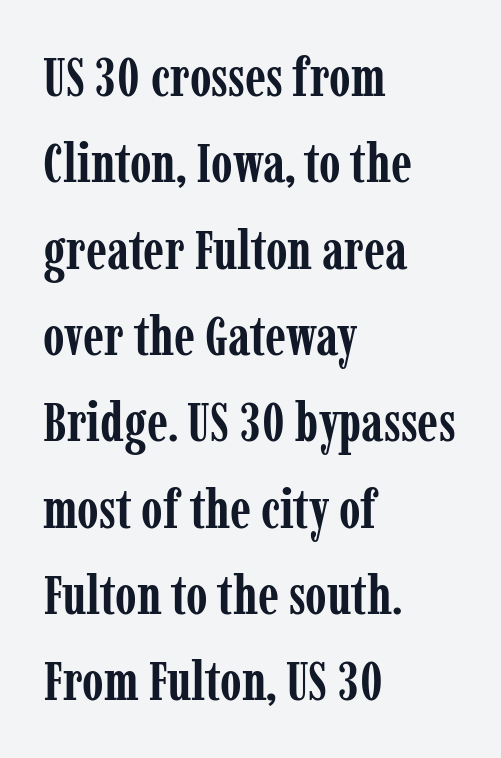
Q: Is the text bold? A: Yes.
Q: Is the text italic (slanted)? A: No, it is upright.
Q: Is the typeface a serif or a sans-serif typeface? A: Serif.
Q: Is the text underlined? A: No.
Q: How is the paragraph aligned? A: Left-aligned.
Q: Is the spacing between letters normal or unusually wide? A: Normal.
Q: Is the spacing between lines tight, normal or loose? A: Normal.
Q: Width (condensed, normal, or wide)? A: Condensed.
Q: Stroke contrast? A: Low.
Q: x-height? A: Medium.
Q: Monospaced? A: No.
